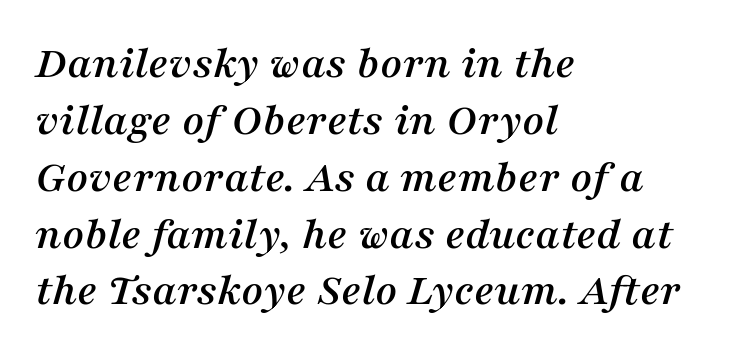
The image shows 47 px serif type, italic (leaning right); set left-aligned, line spacing 1.21x, normal letter spacing, not underlined; medium stroke contrast and a medium x-height.
